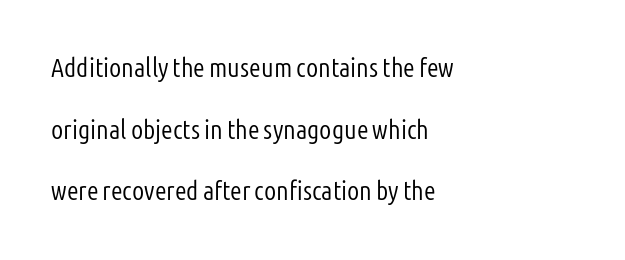
Q: Is the text bold? A: No.
Q: Is the text italic (slanted)? A: No, it is upright.
Q: Is the text underlined? A: No.
Q: How is the paragraph aligned? A: Left-aligned.
Q: Is the spacing between letters normal or unusually wide? A: Normal.
Q: Is the spacing between lines tight, normal or loose? A: Loose.
